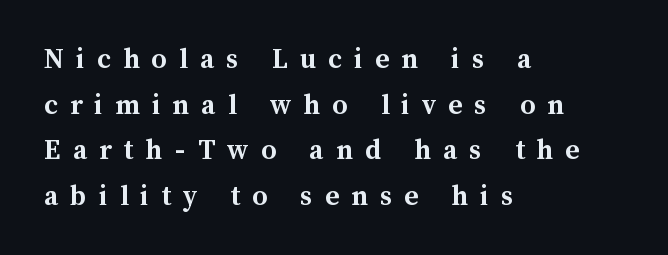
The lettering holds an erect, upright posture throughout. Caption: expanded tracking, letters set apart. Is the block centered? No — it sits flush against the left margin. Vertical spacing — default. Note the varied advance widths — an 'i' is clearly narrower than an 'm'. What weight is shown? A full bold with thick strokes.
